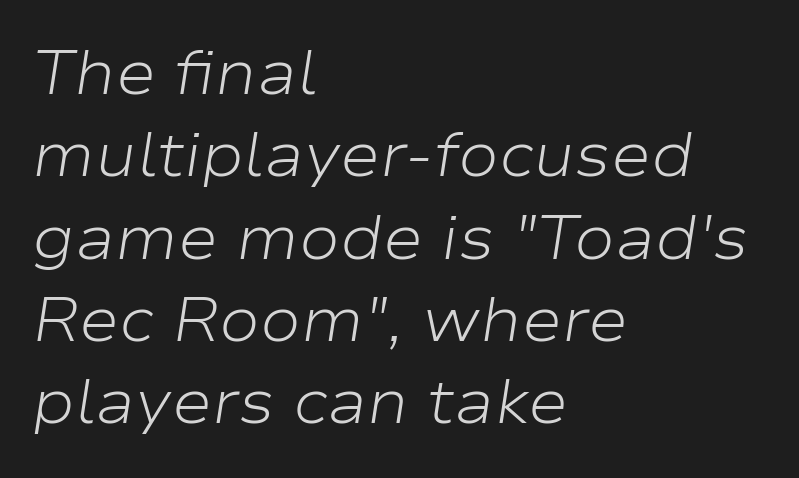
Q: Is the text bold? A: No.
Q: Is the text italic (slanted)? A: Yes, it leans right by about 9 degrees.
Q: Is the text underlined? A: No.
Q: How is the paragraph aligned? A: Left-aligned.
Q: Is the spacing between letters normal or unusually wide? A: Normal.
Q: Is the spacing between lines tight, normal or loose? A: Normal.
Q: Width (condensed, normal, or wide)? A: Wide.
Q: Stroke contrast? A: Low.
Q: x-height? A: Medium.
Q: Monospaced? A: No.
